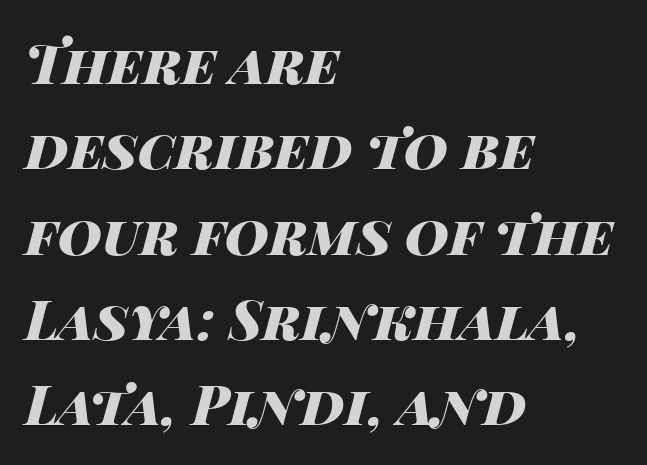
The tracking reads as untouched default to a designer's eye. This is heavy type, rendered in bold. All the whitespace from short lines collects on the right. Each new line begins a customary step beneath the previous one. Is this a fixed-width face? No — the glyphs have proportional, varying widths. Compared with ordinary roman type, these characters are visibly tilted.
